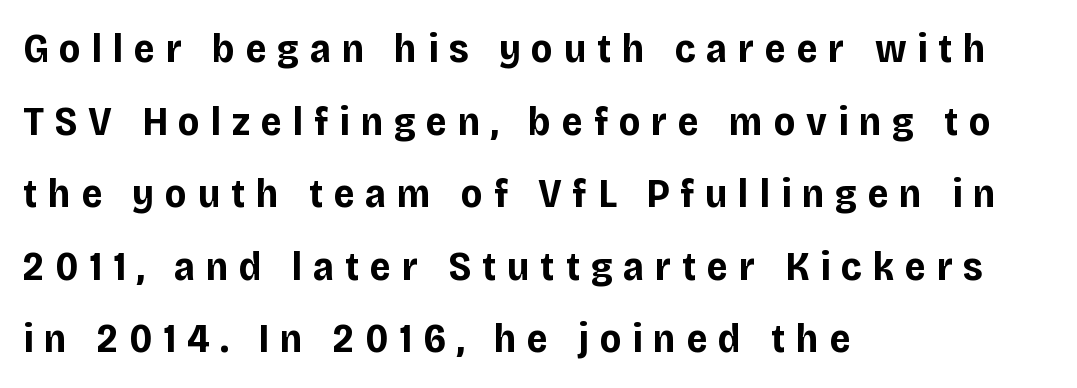
Q: Is the text bold? A: Yes.
Q: Is the text italic (slanted)? A: No, it is upright.
Q: Is the typeface a serif or a sans-serif typeface? A: Sans-serif.
Q: Is the text underlined? A: No.
Q: How is the paragraph aligned? A: Left-aligned.
Q: Is the spacing between letters normal or unusually wide? A: Unusually wide.
Q: Width (condensed, normal, or wide)? A: Normal.
Q: Stroke contrast? A: Low.
Q: x-height? A: Large.
Q: Monospaced? A: No.
